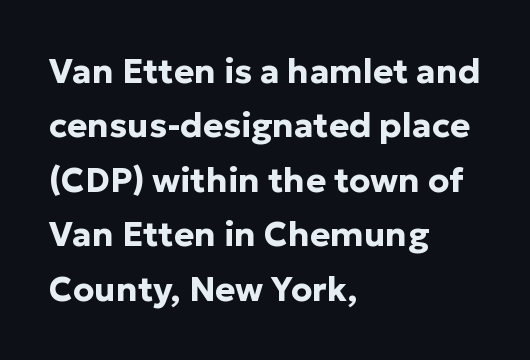
Q: Is the text bold? A: Yes.
Q: Is the text italic (slanted)? A: No, it is upright.
Q: Is the typeface a serif or a sans-serif typeface? A: Sans-serif.
Q: Is the text underlined? A: No.
Q: How is the paragraph aligned? A: Left-aligned.
Q: Is the spacing between letters normal or unusually wide? A: Normal.
Q: Is the spacing between lines tight, normal or loose? A: Normal.
Q: Width (condensed, normal, or wide)? A: Normal.
Q: Stroke contrast? A: Low.
Q: x-height? A: Medium.
Q: Monospaced? A: No.
